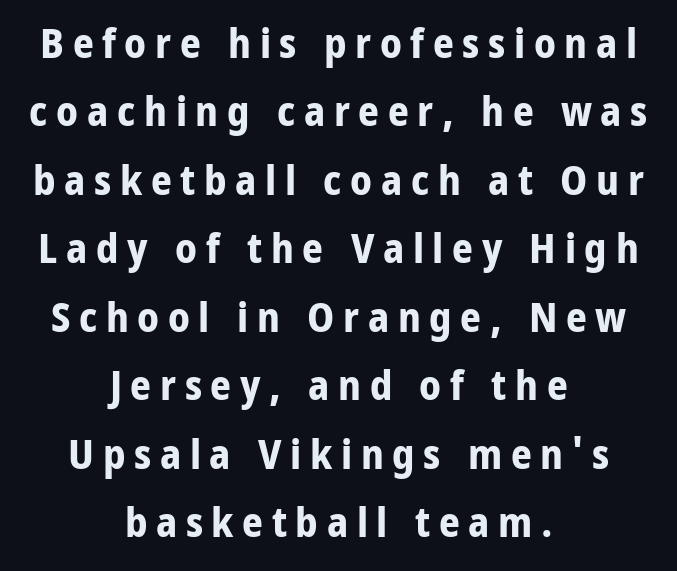
Q: Is the text bold? A: Yes.
Q: Is the text italic (slanted)? A: No, it is upright.
Q: Is the typeface a serif or a sans-serif typeface? A: Sans-serif.
Q: Is the text underlined? A: No.
Q: How is the paragraph aligned? A: Centered.
Q: Is the spacing between letters normal or unusually wide? A: Unusually wide.
Q: Is the spacing between lines tight, normal or loose? A: Normal.
Q: Width (condensed, normal, or wide)? A: Condensed.
Q: Stroke contrast? A: Low.
Q: x-height? A: Large.
Q: Monospaced? A: No.
